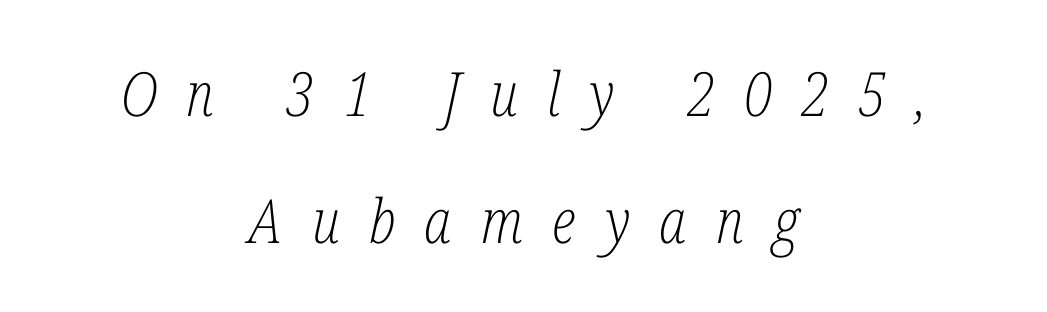
{"serif": "yes", "italic": "yes", "lean": "right", "slant_degrees": 12, "bold": "no", "weight": "light", "width": "condensed", "stroke_contrast": "low", "x_height": "medium", "monospaced": "no", "underline": "no", "align": "center", "line_spacing": "loose", "line_spacing_ratio": 2.09, "letter_spacing": "wide", "letter_spacing_em": 0.48, "glyph_px": 61}
